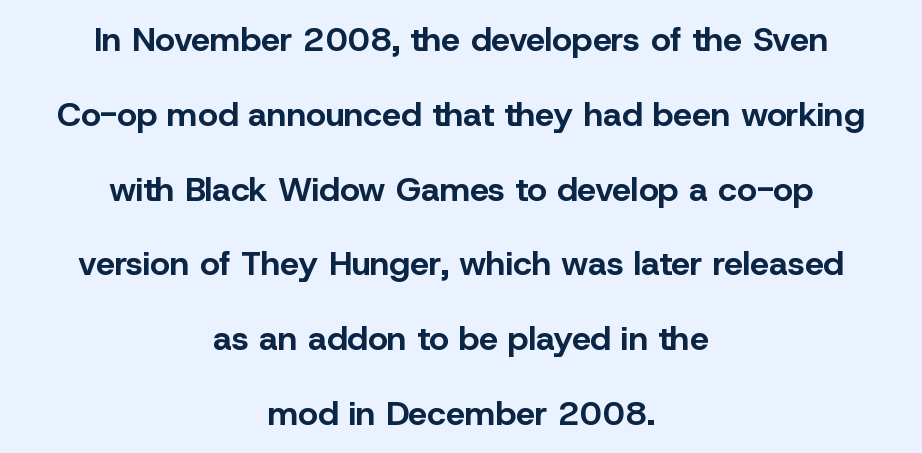
{"serif": "no", "italic": "no", "bold": "yes", "weight": "bold", "width": "normal", "stroke_contrast": "low", "x_height": "medium", "monospaced": "no", "underline": "no", "align": "center", "line_spacing": "loose", "line_spacing_ratio": 2.2, "letter_spacing": "normal", "letter_spacing_em": 0.0, "glyph_px": 34}
